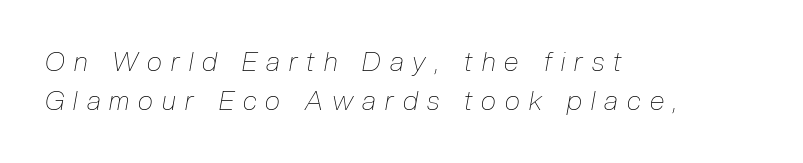
{"italic": "yes", "lean": "right", "slant_degrees": 10, "bold": "no", "underline": "no", "align": "left", "line_spacing": "normal", "line_spacing_ratio": 1.45, "letter_spacing": "wide", "letter_spacing_em": 0.34, "glyph_px": 27}
